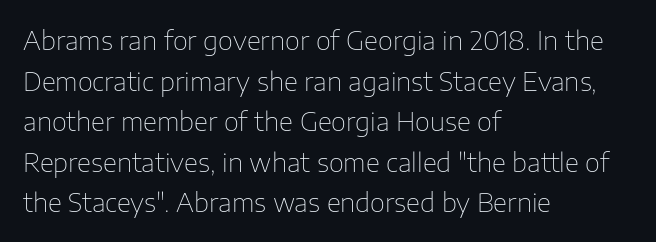
The image shows 26 px text type, upright; set left-aligned, normal line spacing (1.56x), normal letter spacing, not underlined.
